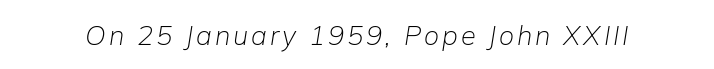
The image shows 27 px text type, italic (leaning right); set not underlined.
